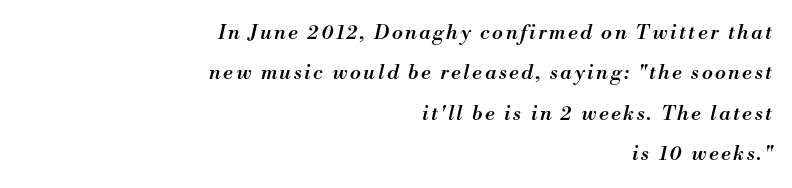
Q: Is the text bold? A: Semi-bold.
Q: Is the text italic (slanted)? A: Yes, it leans right by about 13 degrees.
Q: Is the text underlined? A: No.
Q: How is the paragraph aligned? A: Right-aligned.
Q: Is the spacing between lines tight, normal or loose? A: Loose.
